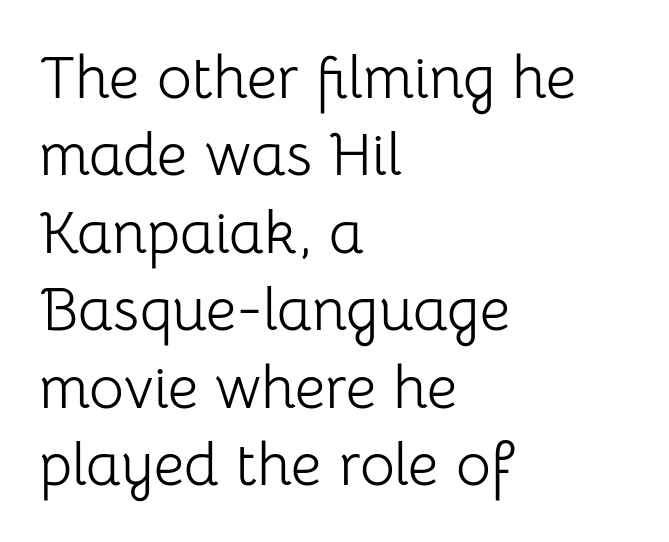
Q: Is the text bold? A: No.
Q: Is the text italic (slanted)? A: No, it is upright.
Q: Is the typeface a serif or a sans-serif typeface? A: Sans-serif.
Q: Is the text underlined? A: No.
Q: How is the paragraph aligned? A: Left-aligned.
Q: Is the spacing between letters normal or unusually wide? A: Normal.
Q: Is the spacing between lines tight, normal or loose? A: Normal.
Q: Width (condensed, normal, or wide)? A: Normal.
Q: Stroke contrast? A: Low.
Q: x-height? A: Medium.
Q: Monospaced? A: No.
